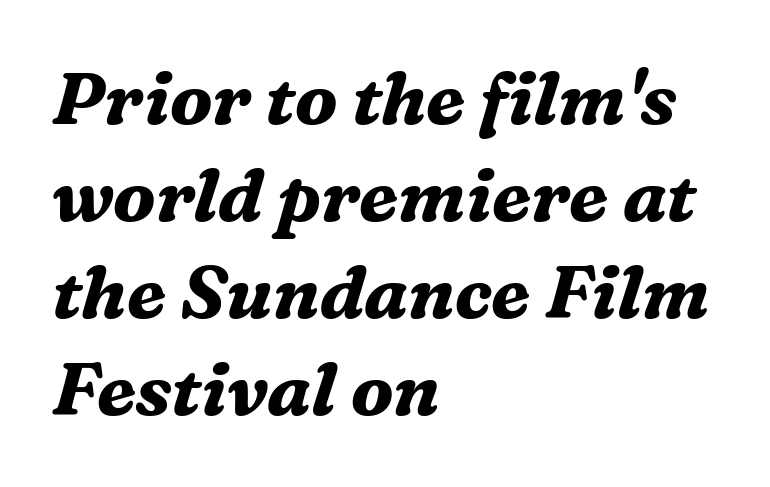
The image shows 73 px bold serif type, italic (leaning right); set left-aligned, normal line spacing (1.33x), normal letter spacing, not underlined; medium stroke contrast and a medium x-height.
